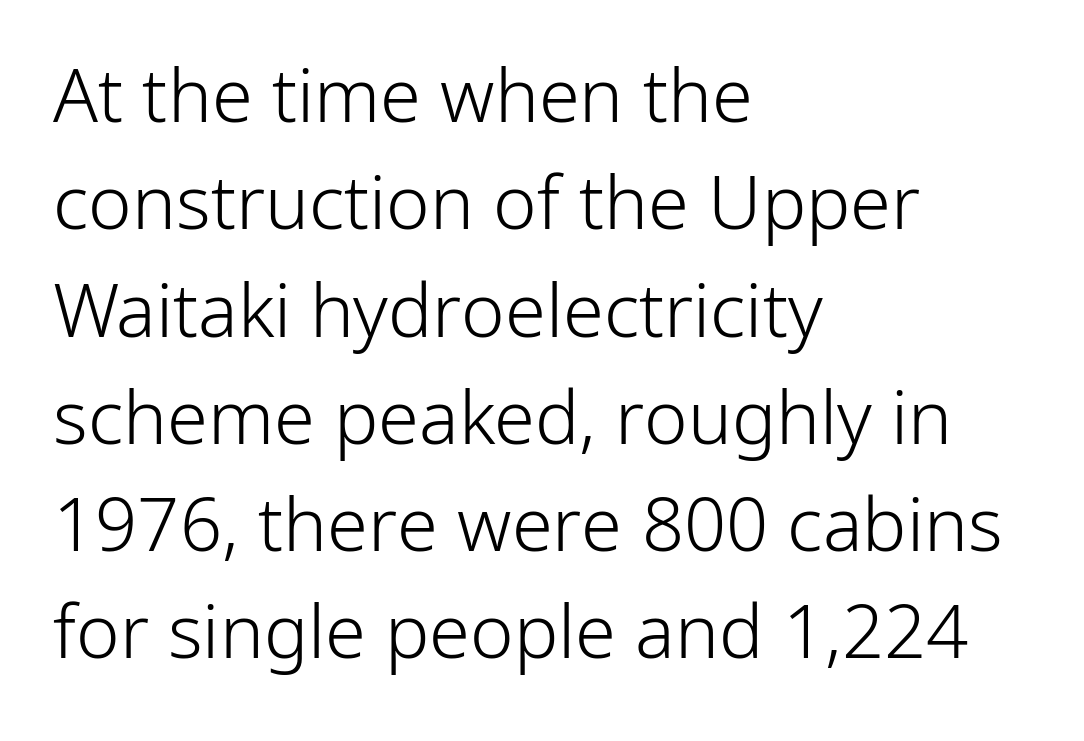
{"serif": "no", "italic": "no", "bold": "no", "weight": "light", "width": "normal", "stroke_contrast": "low", "x_height": "medium", "monospaced": "no", "underline": "no", "align": "left", "line_spacing": "normal", "line_spacing_ratio": 1.45, "letter_spacing": "normal", "letter_spacing_em": 0.0, "glyph_px": 74}
